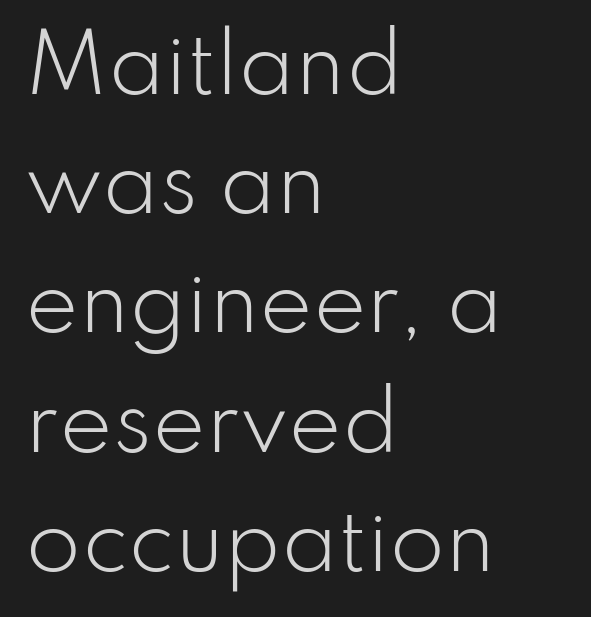
{"serif": "no", "italic": "no", "bold": "no", "weight": "light", "width": "normal", "stroke_contrast": "low", "x_height": "small", "monospaced": "no", "underline": "no", "align": "left", "line_spacing": "normal", "line_spacing_ratio": 1.49, "letter_spacing": "normal", "letter_spacing_em": 0.0, "glyph_px": 80}
